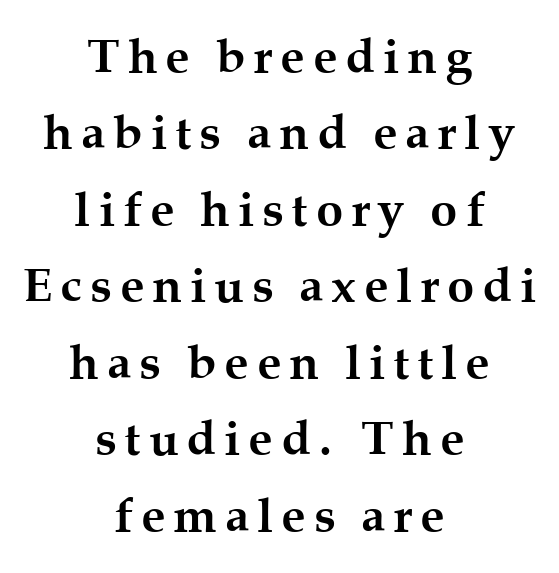
Q: Is the text bold? A: Yes.
Q: Is the text italic (slanted)? A: No, it is upright.
Q: Is the typeface a serif or a sans-serif typeface? A: Serif.
Q: Is the text underlined? A: No.
Q: How is the paragraph aligned? A: Centered.
Q: Is the spacing between lines tight, normal or loose? A: Normal.
Q: Width (condensed, normal, or wide)? A: Normal.
Q: Stroke contrast? A: Medium.
Q: x-height? A: Medium.
Q: Monospaced? A: No.
